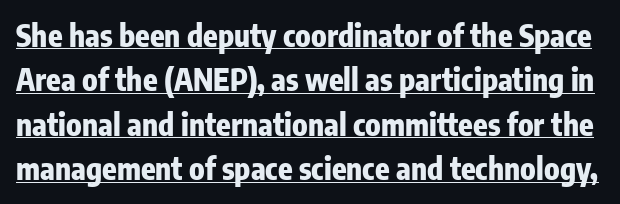
Q: Is the text bold? A: Yes.
Q: Is the text italic (slanted)? A: No, it is upright.
Q: Is the typeface a serif or a sans-serif typeface? A: Sans-serif.
Q: Is the text underlined? A: Yes.
Q: Is the spacing between letters normal or unusually wide? A: Normal.
Q: Is the spacing between lines tight, normal or loose? A: Normal.
Q: Width (condensed, normal, or wide)? A: Condensed.
Q: Stroke contrast? A: Low.
Q: x-height? A: Medium.
Q: Monospaced? A: No.
